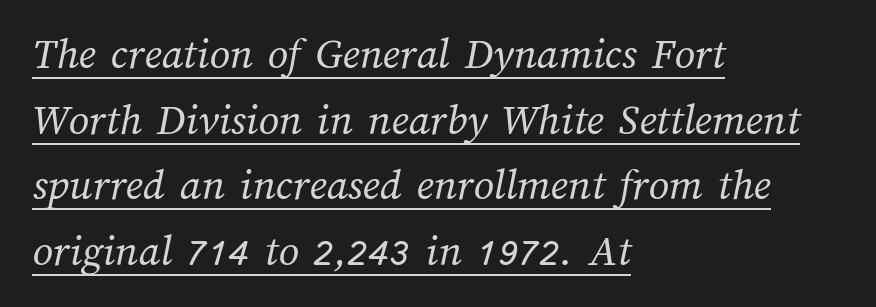
{"bold": "no", "weight": "regular", "width": "normal", "stroke_contrast": "medium", "x_height": "medium", "monospaced": "no", "underline": "yes", "align": "left", "line_spacing": "normal", "line_spacing_ratio": 1.46, "letter_spacing": "normal", "letter_spacing_em": 0.0, "glyph_px": 45}
